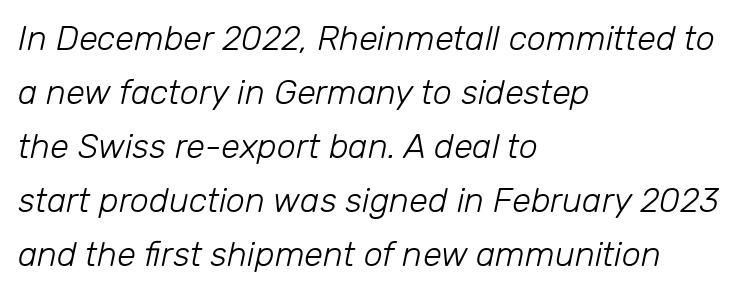
The image shows 34 px light type, italic (leaning right); set left-aligned, normal line spacing (1.59x), normal letter spacing, not underlined; low stroke contrast and a medium x-height.
